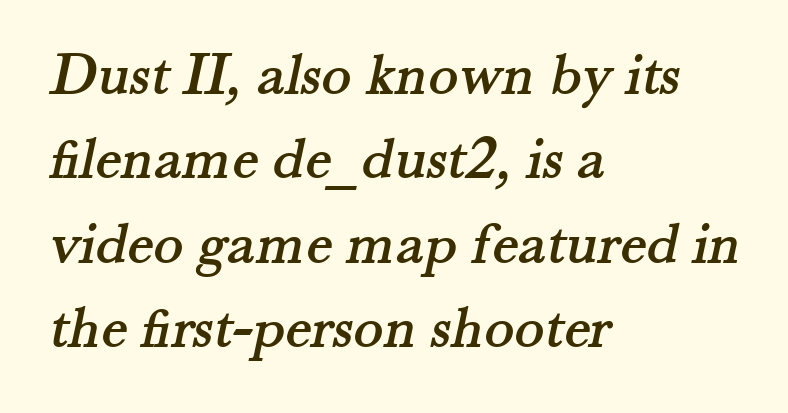
The image shows 62 px serif type; set left-aligned, normal line spacing (1.36x), normal letter spacing, not underlined; medium stroke contrast and a small x-height.
